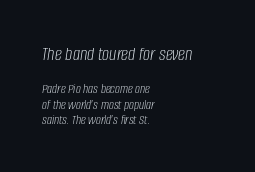
Q: Is the text bold? A: No.
Q: Is the text italic (slanted)? A: Yes, it leans right by about 8 degrees.
Q: Is the text underlined? A: No.
Q: How is the paragraph aligned? A: Left-aligned.
Q: Is the spacing between letters normal or unusually wide? A: Normal.
Q: Is the spacing between lines tight, normal or loose? A: Tight.
Q: Which block of text is set in a larger size, the first (top) or the second (bottom)? A: The first (top) one.
